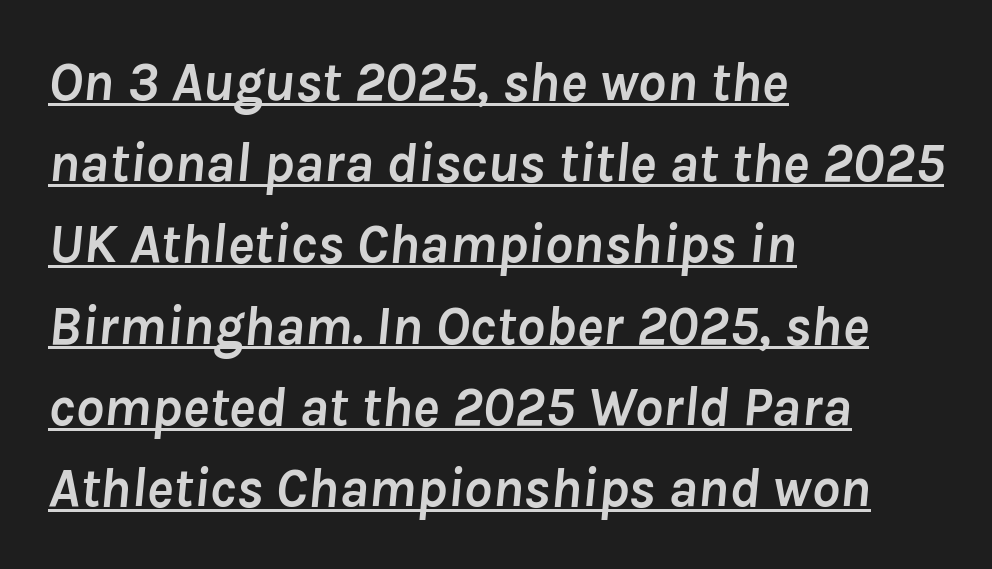
Q: Is the text bold? A: Yes.
Q: Is the text italic (slanted)? A: Yes, it leans right by about 8 degrees.
Q: Is the text underlined? A: Yes.
Q: How is the paragraph aligned? A: Left-aligned.
Q: Is the spacing between letters normal or unusually wide? A: Normal.
Q: Is the spacing between lines tight, normal or loose? A: Normal.
Q: Width (condensed, normal, or wide)? A: Normal.
Q: Stroke contrast? A: Low.
Q: x-height? A: Medium.
Q: Monospaced? A: No.
